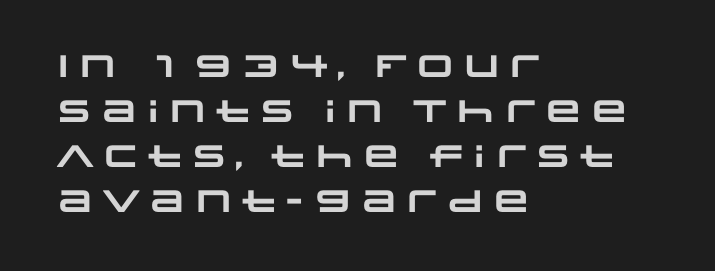
Think of a printed novel: that variable character pitch is what you see here. A typesetter would call this zero additional tracking. Type without underlining. Horizontal bands of white between lines are of average thickness. The rag falls on the right side of this text block.
